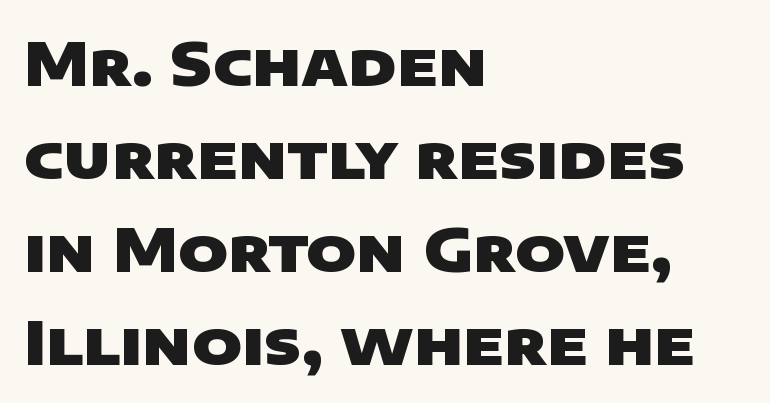
Q: Is the text bold? A: Yes.
Q: Is the typeface a serif or a sans-serif typeface? A: Sans-serif.
Q: Is the text underlined? A: No.
Q: How is the paragraph aligned? A: Left-aligned.
Q: Is the spacing between letters normal or unusually wide? A: Normal.
Q: Is the spacing between lines tight, normal or loose? A: Normal.
Q: Width (condensed, normal, or wide)? A: Wide.
Q: Stroke contrast? A: Low.
Q: x-height? A: Large.
Q: Monospaced? A: No.
